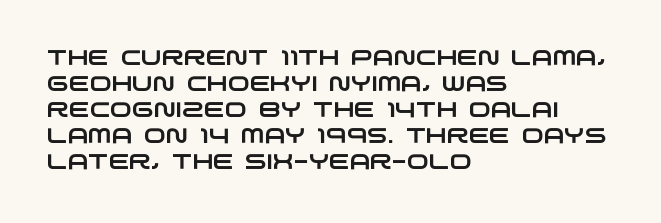
Q: Is the text underlined? A: No.
Q: How is the paragraph aligned? A: Left-aligned.
Q: Is the spacing between letters normal or unusually wide? A: Normal.
